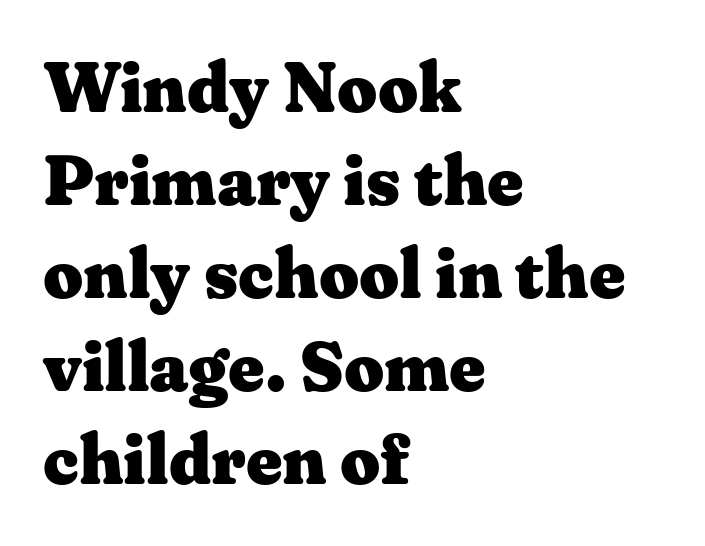
{"serif": "yes", "italic": "no", "bold": "yes", "weight": "heavy", "width": "wide", "stroke_contrast": "medium", "x_height": "medium", "monospaced": "no", "underline": "no", "align": "left", "line_spacing": "normal", "line_spacing_ratio": 1.33, "letter_spacing": "normal", "letter_spacing_em": 0.0, "glyph_px": 70}
